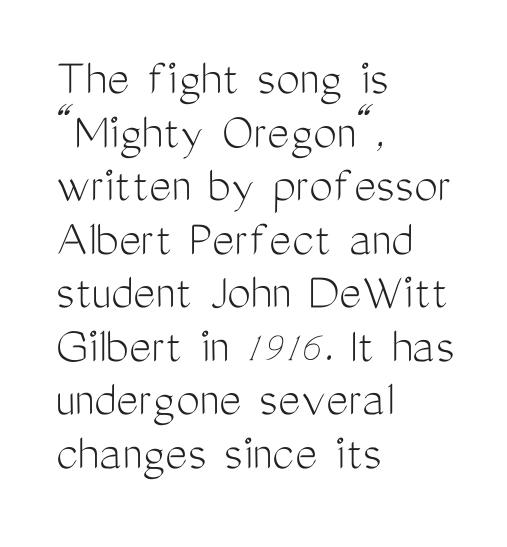
Q: Is the text bold? A: No.
Q: Is the text italic (slanted)? A: No, it is upright.
Q: Is the typeface a serif or a sans-serif typeface? A: Sans-serif.
Q: Is the text underlined? A: No.
Q: How is the paragraph aligned? A: Left-aligned.
Q: Is the spacing between letters normal or unusually wide? A: Normal.
Q: Is the spacing between lines tight, normal or loose? A: Tight.
Q: Width (condensed, normal, or wide)? A: Condensed.
Q: Stroke contrast? A: Medium.
Q: x-height? A: Medium.
Q: Monospaced? A: No.
